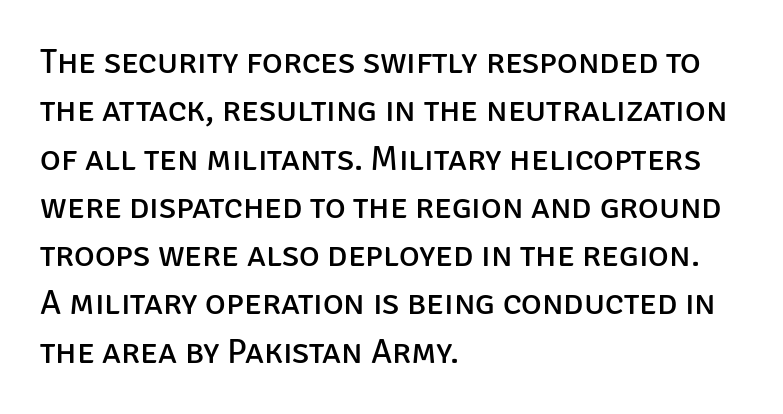
The image shows 35 px regular-weight sans-serif type, upright; set left-aligned, normal line spacing (1.38x), normal letter spacing, not underlined; low stroke contrast and a large x-height.
